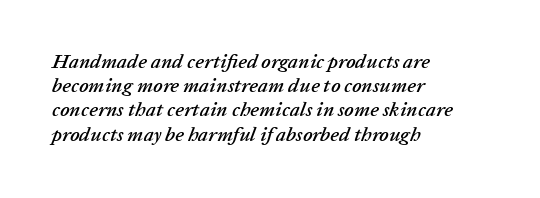
The specimen omits any rule beneath the text block's lines. When letters slant like this, we call the style italic. Here the glyphs are tracked normally, forming tight word shapes. In CSS terms this would be text-align: left.
